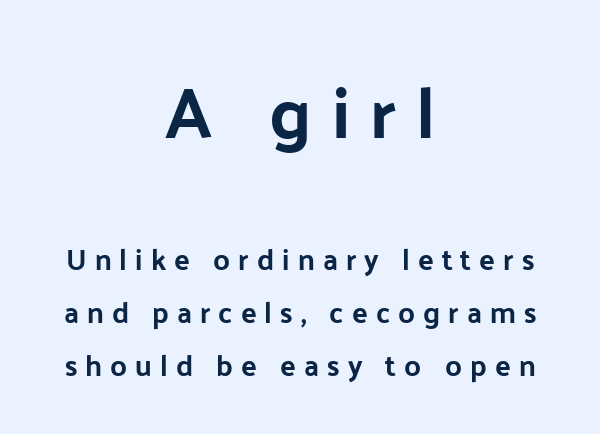
{"serif": "no", "italic": "no", "bold": "yes", "weight": "bold", "width": "normal", "stroke_contrast": "low", "x_height": "medium", "monospaced": "no", "underline": "no", "align": "center", "line_spacing_ratio": 1.83, "letter_spacing": "wide", "letter_spacing_em": 0.28, "larger_block": "first", "size_ratio": 2.48, "glyph_px": 72}
